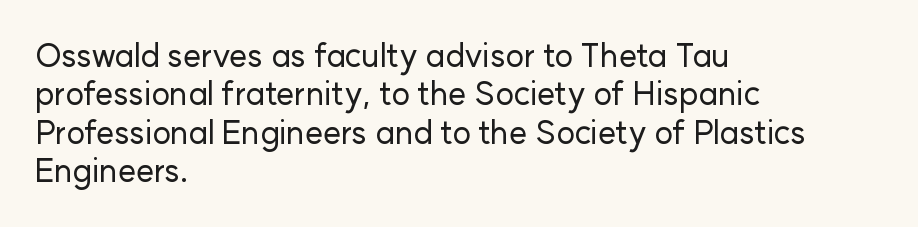
Q: Is the text italic (slanted)? A: No, it is upright.
Q: Is the typeface a serif or a sans-serif typeface? A: Sans-serif.
Q: Is the text underlined? A: No.
Q: How is the paragraph aligned? A: Left-aligned.
Q: Is the spacing between letters normal or unusually wide? A: Normal.
Q: Width (condensed, normal, or wide)? A: Normal.
Q: Stroke contrast? A: Low.
Q: x-height? A: Medium.
Q: Monospaced? A: No.
